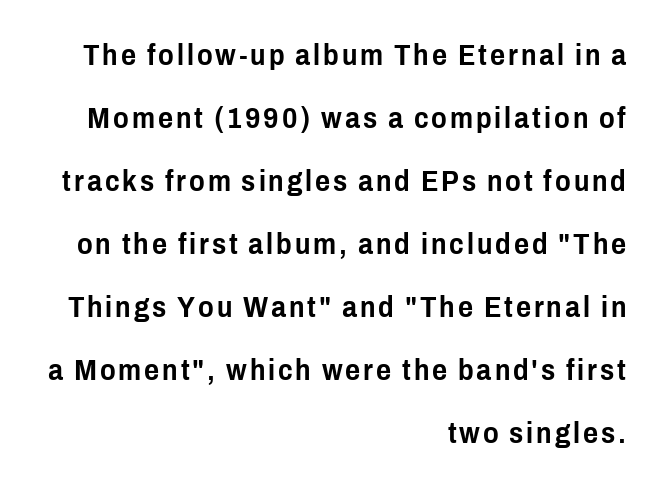
Check the space under the baseline: it is left empty. Quick note: interline space is abundant. Classification — sans serif. These lines are rendered in a variable-pitch font. Posture: straight, roman, zero tilt.
